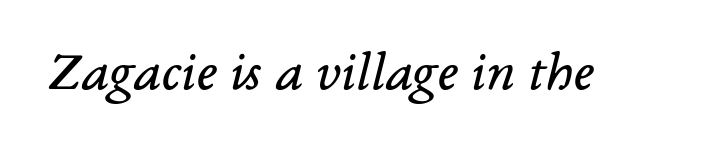
The image shows 56 px regular-weight serif type, italic (leaning right); set normal letter spacing, not underlined; low stroke contrast and a medium x-height.
